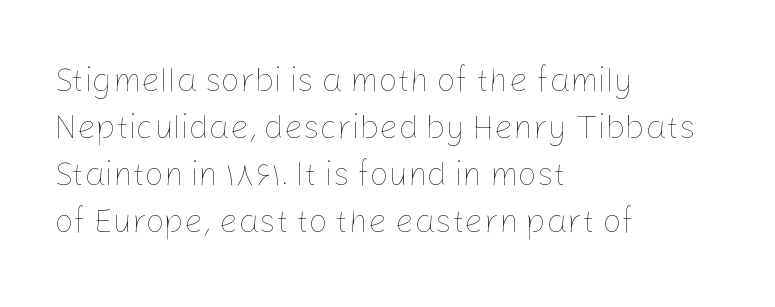
The image shows 33 px thin type, upright; set left-aligned, normal line spacing (1.42x), normal letter spacing, not underlined; low stroke contrast and a medium x-height.
